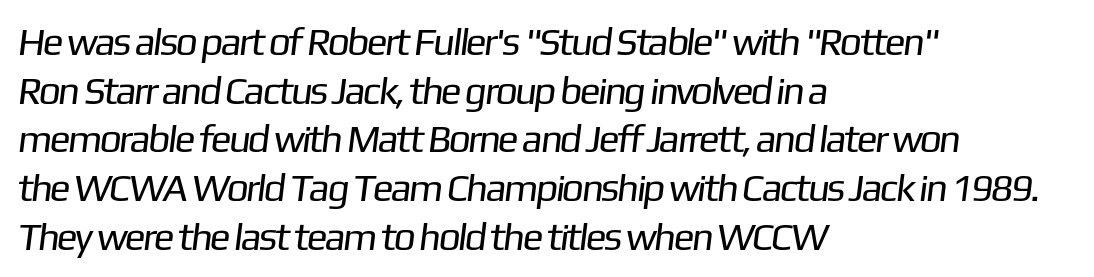
{"serif": "no", "bold": "no", "weight": "regular", "width": "normal", "stroke_contrast": "low", "x_height": "medium", "monospaced": "no", "underline": "no", "align": "left", "line_spacing": "normal", "line_spacing_ratio": 1.25, "letter_spacing": "normal", "letter_spacing_em": 0.0, "glyph_px": 39}
